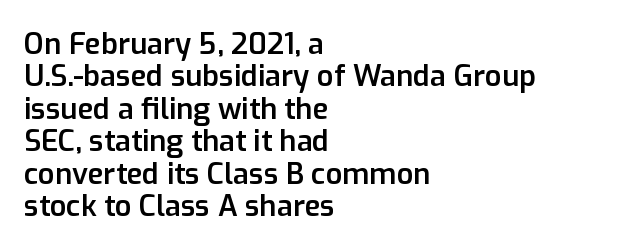
Q: Is the text bold? A: Semi-bold.
Q: Is the text italic (slanted)? A: No, it is upright.
Q: Is the typeface a serif or a sans-serif typeface? A: Sans-serif.
Q: Is the text underlined? A: No.
Q: How is the paragraph aligned? A: Left-aligned.
Q: Is the spacing between letters normal or unusually wide? A: Normal.
Q: Is the spacing between lines tight, normal or loose? A: Tight.
Q: Width (condensed, normal, or wide)? A: Normal.
Q: Stroke contrast? A: Low.
Q: x-height? A: Medium.
Q: Monospaced? A: No.
